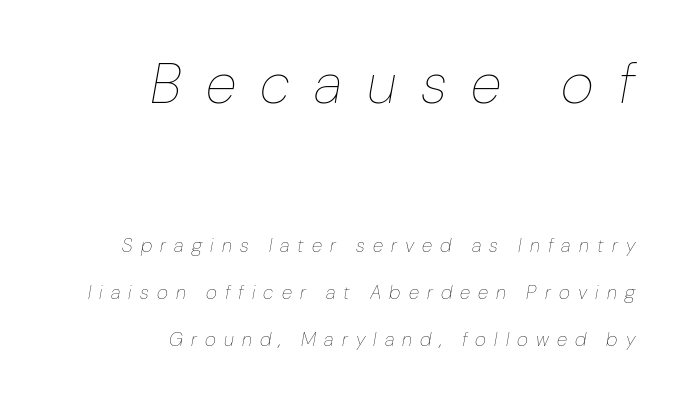
Descenders are the only things crossing below the line. This block would shrink considerably if given ordinary leading; it's expanded now. Whoever set this made the first block the dominant, larger element. Substantial extra tracking has been applied to these lines.
